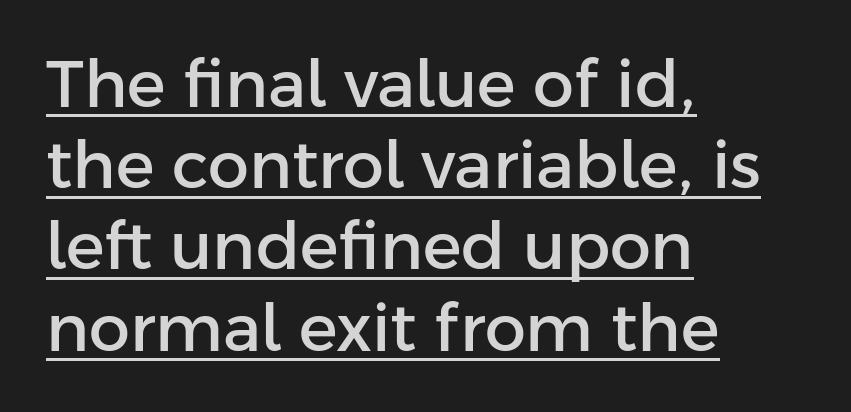
{"serif": "no", "italic": "no", "width": "normal", "stroke_contrast": "low", "x_height": "medium", "monospaced": "no", "underline": "yes", "align": "left", "line_spacing": "normal", "line_spacing_ratio": 1.25, "letter_spacing": "normal", "letter_spacing_em": 0.0, "glyph_px": 65}
